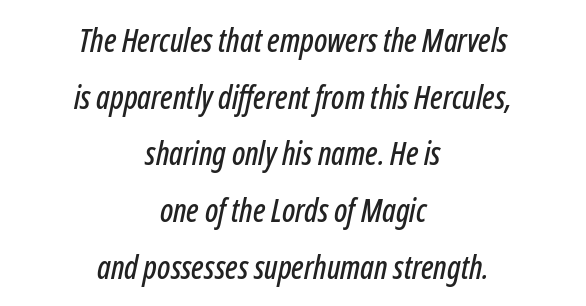
Q: Is the text italic (slanted)? A: Yes, it leans right by about 12 degrees.
Q: Is the text underlined? A: No.
Q: How is the paragraph aligned? A: Centered.
Q: Is the spacing between letters normal or unusually wide? A: Normal.
Q: Width (condensed, normal, or wide)? A: Condensed.
Q: Stroke contrast? A: Low.
Q: x-height? A: Medium.
Q: Monospaced? A: No.
